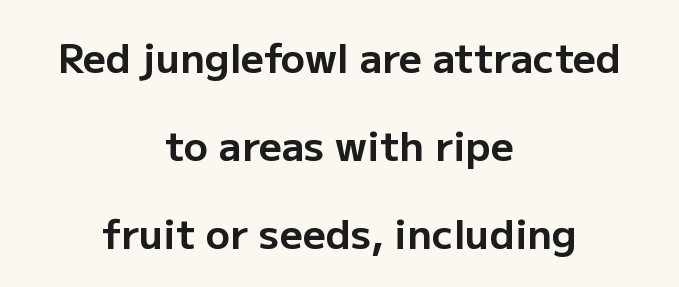
The image shows 40 px bold sans-serif type, upright; set centered, loose line spacing (2.2x), normal letter spacing, not underlined; low stroke contrast and a medium x-height.
